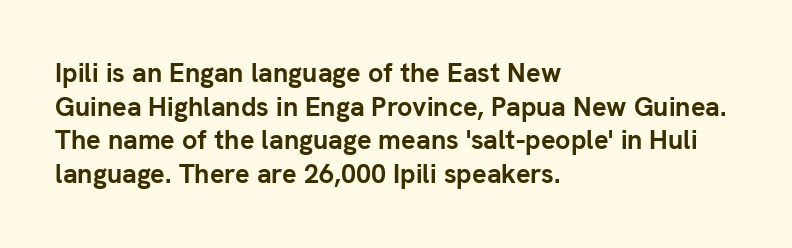
Q: Is the text bold? A: Yes.
Q: Is the text italic (slanted)? A: No, it is upright.
Q: Is the text underlined? A: No.
Q: How is the paragraph aligned? A: Left-aligned.
Q: Is the spacing between letters normal or unusually wide? A: Normal.
Q: Is the spacing between lines tight, normal or loose? A: Normal.
